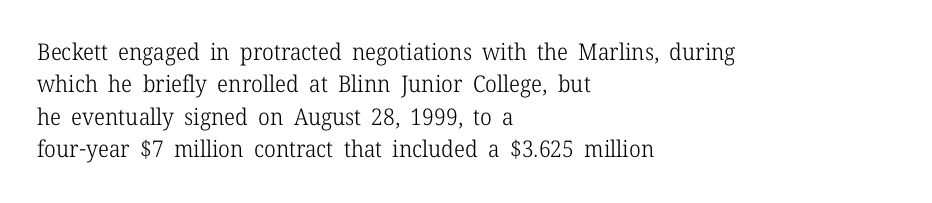
The tracking reads as untouched default to a designer's eye. Layout note: lines flush left. Students, observe: this is what conventionally led text looks like. Underline: absent.
